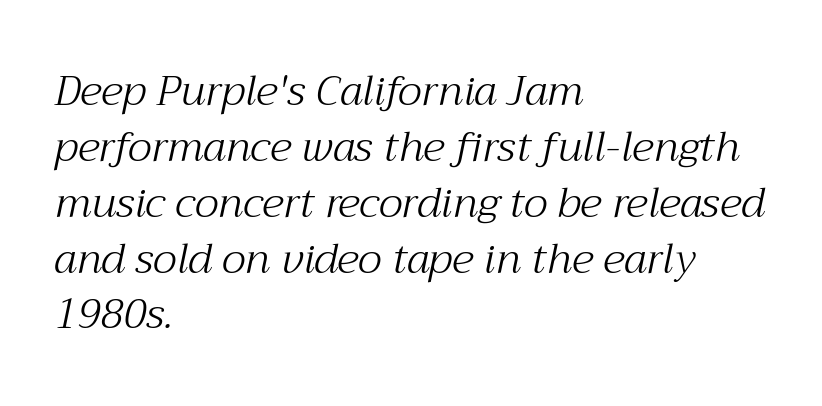
The image shows 42 px light serif type, italic (leaning right); set left-aligned, normal line spacing (1.33x), normal letter spacing, not underlined; medium stroke contrast and a medium x-height.
